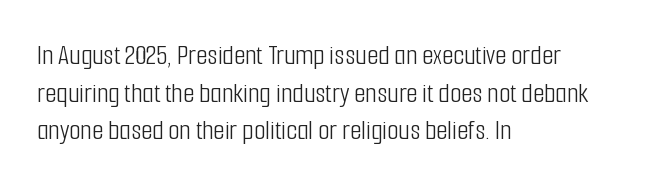
The image shows 29 px light, condensed sans-serif type, upright; set left-aligned, normal line spacing (1.3x), normal letter spacing, not underlined; low stroke contrast and a medium x-height.
